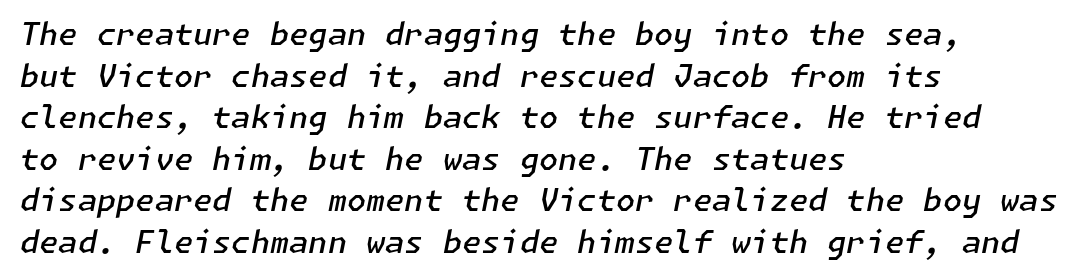
This rendering leaves character spacing at its baseline value. The designer left line spacing at the default. Does the copy run flush right? No — it runs flush left. Look at the stroke-to-counter ratio: somewhat heavy, a semibold. The rendering applies a slant to the glyphs.
